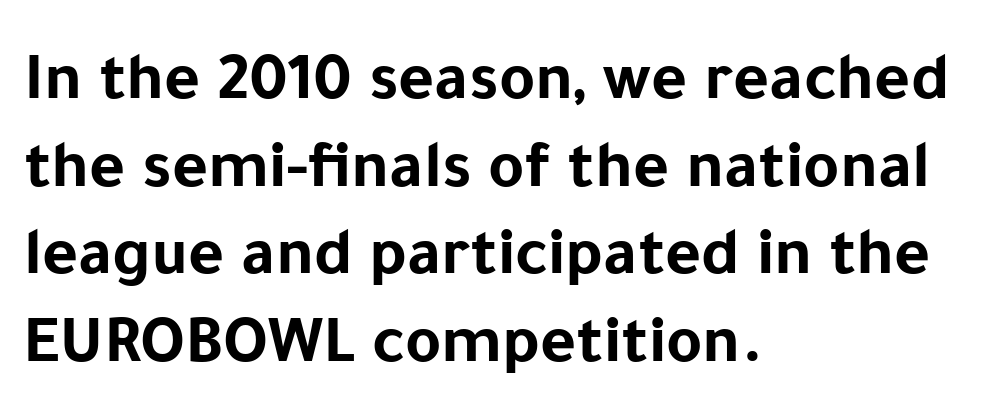
{"serif": "no", "italic": "no", "bold": "yes", "weight": "bold", "width": "normal", "stroke_contrast": "low", "x_height": "medium", "monospaced": "no", "underline": "no", "align": "left", "line_spacing": "normal", "line_spacing_ratio": 1.27, "letter_spacing": "normal", "letter_spacing_em": 0.0, "glyph_px": 69}
